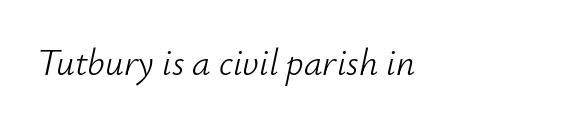
The image shows 37 px light type, italic (leaning right); set normal letter spacing, not underlined; low stroke contrast and a small x-height.
